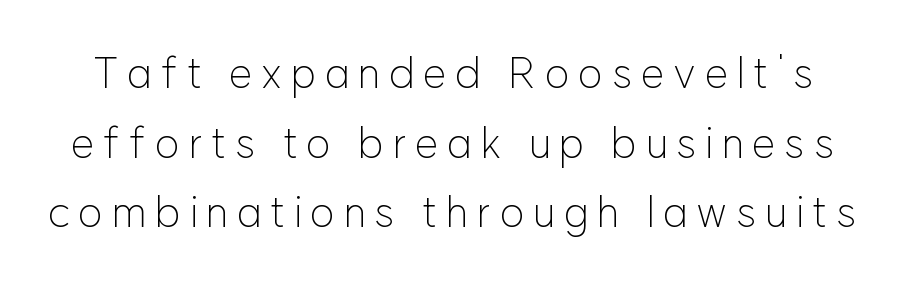
The image shows 42 px light sans-serif type, upright; set normal line spacing (1.66x), unusually wide letter spacing (+0.21 em), not underlined; low stroke contrast and a medium x-height.
